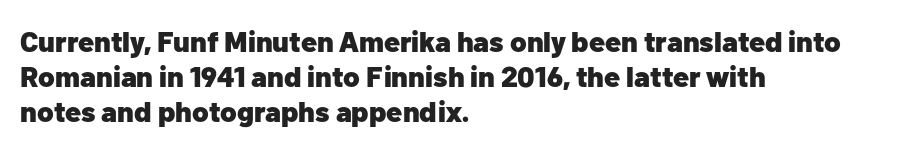
A clean baseline with only descenders dipping below it. Letter spacing: default. Is this a sans? Yes — the strokes have no serifs. Typesetter's note: full bold, strokes at maximum text heaviness. The lettering holds an erect, upright posture throughout. Looks like regular typesetting: each glyph gets only the width it needs.
